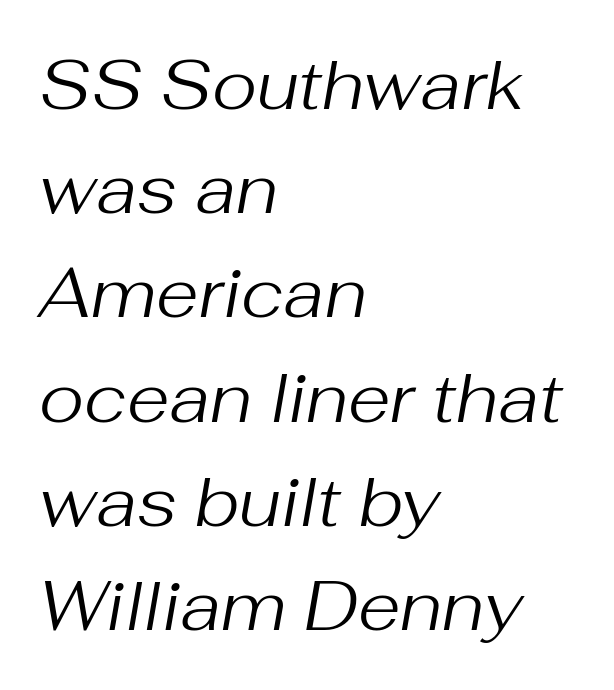
{"italic": "yes", "lean": "right", "slant_degrees": 10, "bold": "no", "weight": "regular", "width": "normal", "stroke_contrast": "medium", "x_height": "medium", "monospaced": "no", "underline": "no", "align": "left", "line_spacing": "normal", "line_spacing_ratio": 1.51, "letter_spacing": "normal", "letter_spacing_em": 0.0, "glyph_px": 69}
